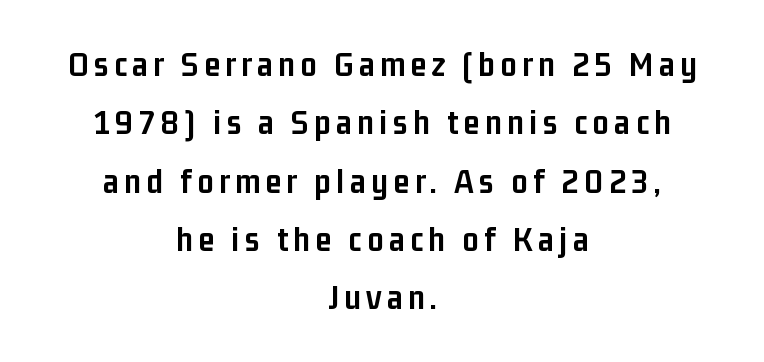
The image shows 36 px semibold, condensed sans-serif type, upright; set centered, normal line spacing (1.62x), not underlined; low stroke contrast and a medium x-height.
